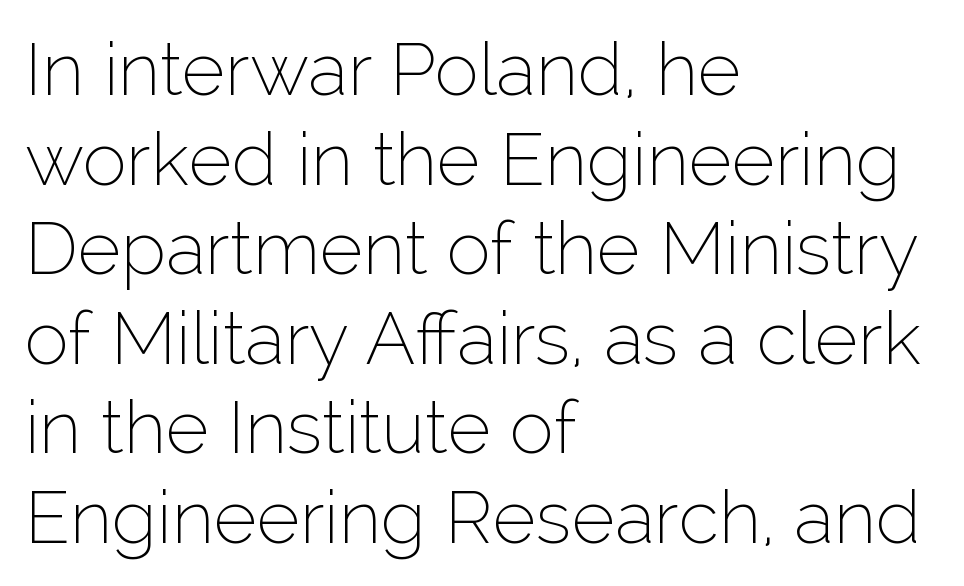
Nobody drew a line under any word here. The horizontal fit of the characters is conventional and even. Typeset ragged right — the left edge is the straight one. The letters carry no serifs — their stems end cleanly without finishing strokes. Ascenders rise straight up at ninety degrees. Proportional: the letters do not fall into vertical columns.
